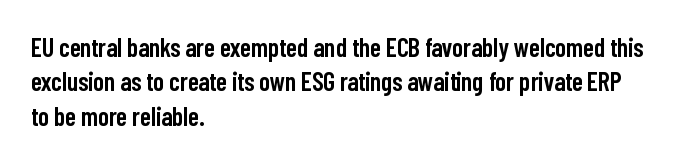
Where is the straight margin? On the left. Short note: letters normally spaced. Lines of text with bare space underneath. On the weight axis this lands at semibold, roughly 600. The passage shown stacks its lines at a standard gap.
